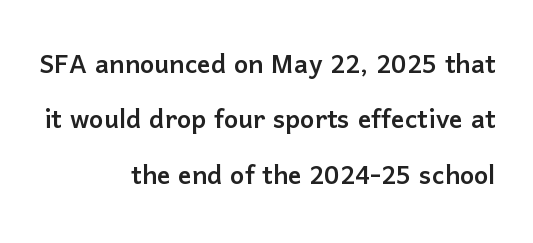
The image shows 34 px sans-serif type, upright; set right-aligned, normal line spacing (1.63x), normal letter spacing, not underlined; low stroke contrast and a medium x-height.
